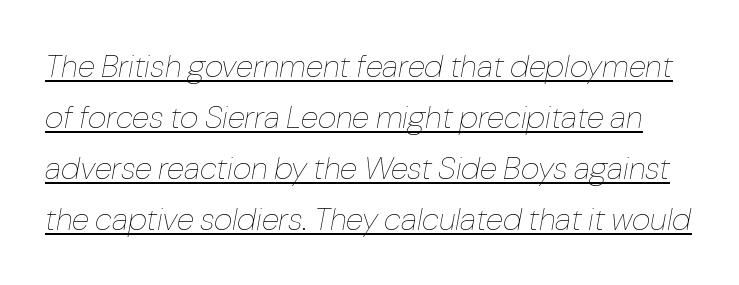
{"italic": "yes", "lean": "right", "slant_degrees": 10, "bold": "no", "weight": "thin", "width": "normal", "stroke_contrast": "low", "x_height": "medium", "monospaced": "no", "underline": "yes", "line_spacing": "normal", "line_spacing_ratio": 1.59, "letter_spacing": "normal", "letter_spacing_em": 0.0, "glyph_px": 32}
